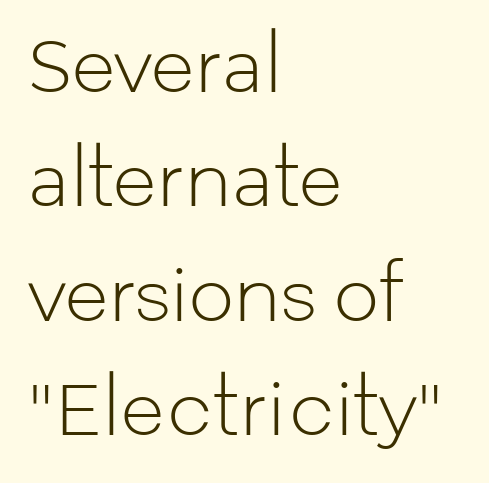
Q: Is the text bold? A: No.
Q: Is the text italic (slanted)? A: No, it is upright.
Q: Is the typeface a serif or a sans-serif typeface? A: Sans-serif.
Q: Is the text underlined? A: No.
Q: How is the paragraph aligned? A: Left-aligned.
Q: Is the spacing between letters normal or unusually wide? A: Normal.
Q: Is the spacing between lines tight, normal or loose? A: Normal.
Q: Width (condensed, normal, or wide)? A: Normal.
Q: Stroke contrast? A: Low.
Q: x-height? A: Medium.
Q: Monospaced? A: No.
